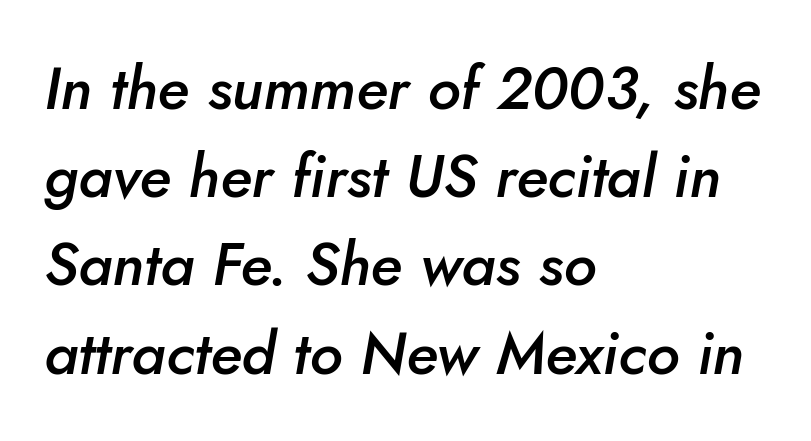
Q: Is the text bold? A: Semi-bold.
Q: Is the text italic (slanted)? A: Yes, it leans right by about 5 degrees.
Q: Is the text underlined? A: No.
Q: How is the paragraph aligned? A: Left-aligned.
Q: Is the spacing between letters normal or unusually wide? A: Normal.
Q: Is the spacing between lines tight, normal or loose? A: Normal.
Q: Width (condensed, normal, or wide)? A: Normal.
Q: Stroke contrast? A: Low.
Q: x-height? A: Small.
Q: Monospaced? A: No.
